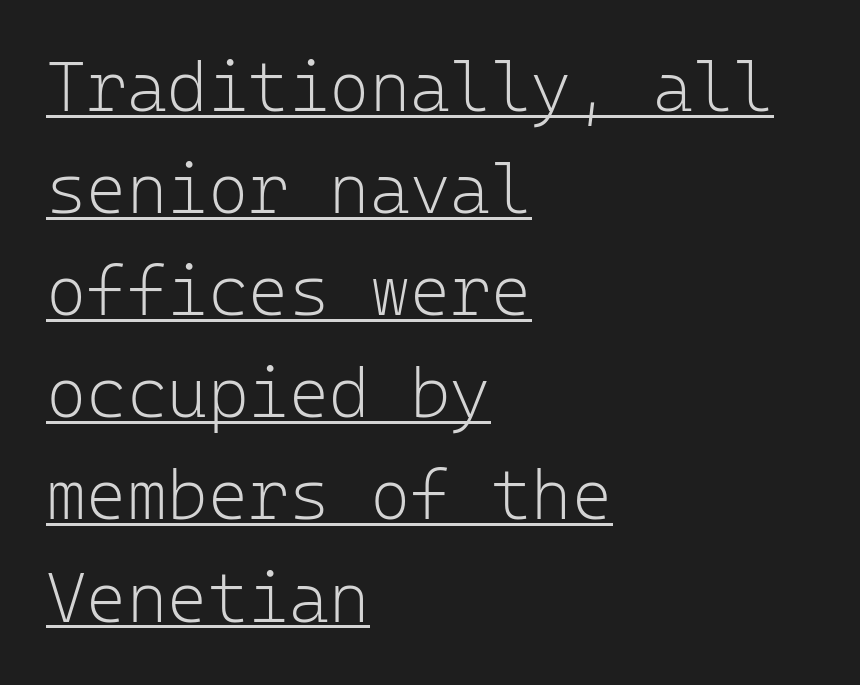
Q: Is the text bold? A: No.
Q: Is the text italic (slanted)? A: No, it is upright.
Q: Is the typeface a serif or a sans-serif typeface? A: Sans-serif.
Q: Is the text underlined? A: Yes.
Q: How is the paragraph aligned? A: Left-aligned.
Q: Is the spacing between letters normal or unusually wide? A: Normal.
Q: Is the spacing between lines tight, normal or loose? A: Normal.
Q: Width (condensed, normal, or wide)? A: Normal.
Q: Stroke contrast? A: Low.
Q: x-height? A: Medium.
Q: Monospaced? A: Yes.
